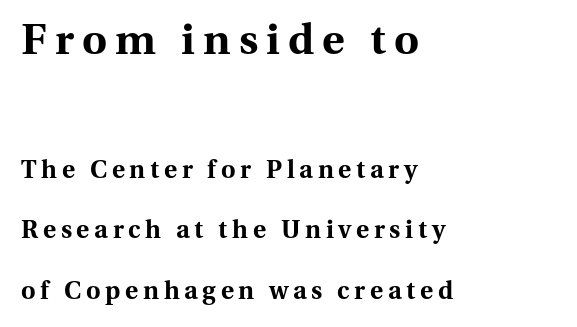
Q: Is the text bold? A: Yes.
Q: Is the text italic (slanted)? A: No, it is upright.
Q: Is the typeface a serif or a sans-serif typeface? A: Serif.
Q: Is the text underlined? A: No.
Q: How is the paragraph aligned? A: Left-aligned.
Q: Is the spacing between lines tight, normal or loose? A: Loose.
Q: Which block of text is set in a larger size, the first (top) or the second (bottom)? A: The first (top) one.
Q: Width (condensed, normal, or wide)? A: Normal.
Q: Stroke contrast? A: Medium.
Q: x-height? A: Medium.
Q: Monospaced? A: No.
